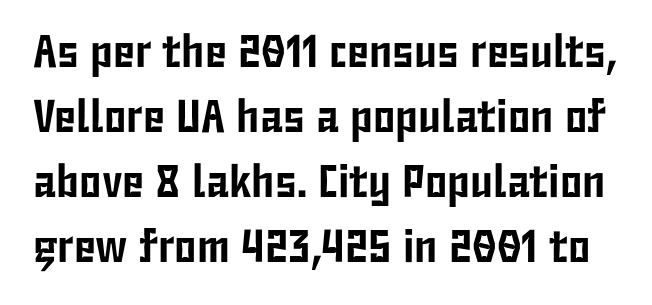
The image shows 46 px condensed sans-serif type, upright; set normal line spacing (1.41x), normal letter spacing, not underlined; low stroke contrast and a medium x-height.
